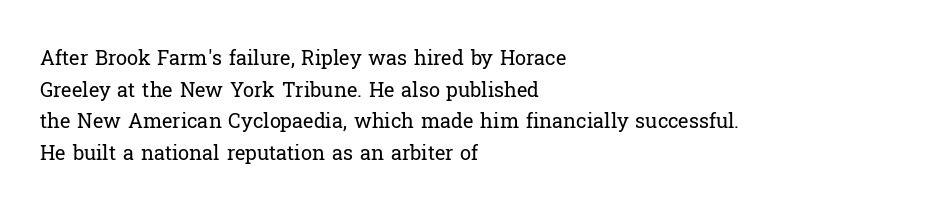
The image shows 20 px text type, upright; set left-aligned, normal line spacing (1.58x), normal letter spacing, not underlined.
